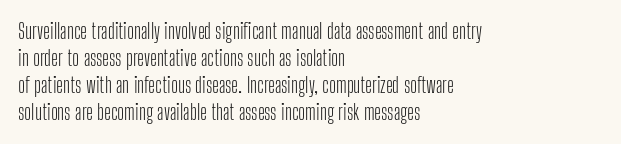
The passage shown is not underscored anywhere. Summary of vertical rhythm: regular, with standard interline spacing. The rag falls on the right side of this text block. Notice how the stems are strictly vertical — no italics here. Vertical stems look standard width or narrower in stroke.
